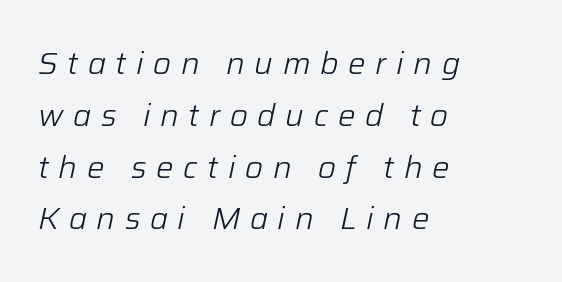
{"italic": "yes", "lean": "right", "slant_degrees": 12, "bold": "no", "weight": "light", "width": "normal", "stroke_contrast": "low", "x_height": "medium", "monospaced": "no", "underline": "no", "align": "left", "line_spacing": "normal", "line_spacing_ratio": 1.67, "letter_spacing": "wide", "letter_spacing_em": 0.31, "glyph_px": 31}
